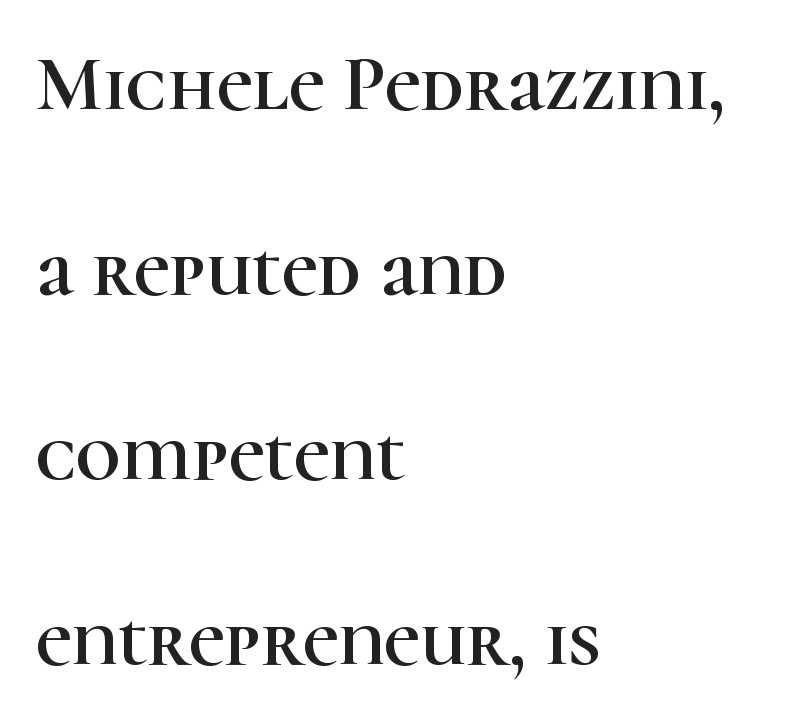
Do the characters align in a grid? No, the font is proportional. This sample trades compactness for vertical openness between lines. If you drew a line through each stem, it would be perfectly vertical. A typesetter would label this face a serif.
